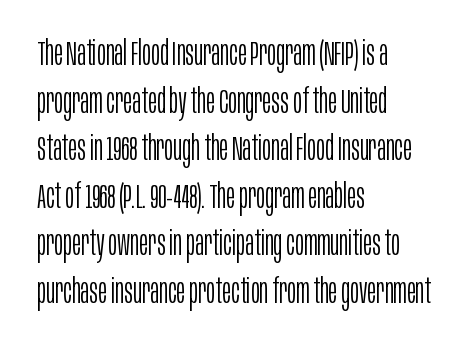
Standard letterfit; no display-style spreading of the glyphs. Whoever set this chose a conventional vertical rhythm. Typeset ragged right — the left edge is the straight one. Is the type heavy? It reads as light-to-regular instead.
